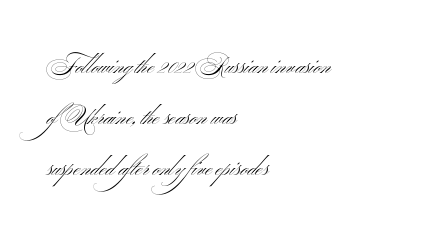
Words appear dense and cohesive because spacing is normal. Glance below the letters and you will spot only blank space. Heaviness? Minimal to ordinary, like unemphasized prose. In terms of leading, this rendering errs on the spacious side.
